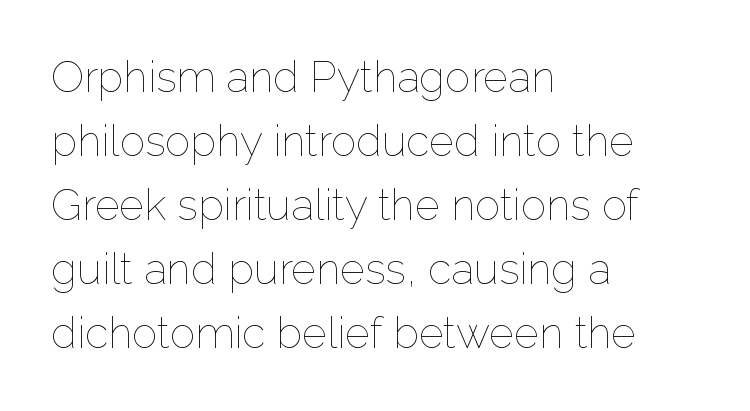
Q: Is the text bold? A: No.
Q: Is the text italic (slanted)? A: No, it is upright.
Q: Is the text underlined? A: No.
Q: How is the paragraph aligned? A: Left-aligned.
Q: Is the spacing between letters normal or unusually wide? A: Normal.
Q: Is the spacing between lines tight, normal or loose? A: Normal.
Q: Width (condensed, normal, or wide)? A: Normal.
Q: Stroke contrast? A: Low.
Q: x-height? A: Medium.
Q: Monospaced? A: No.
